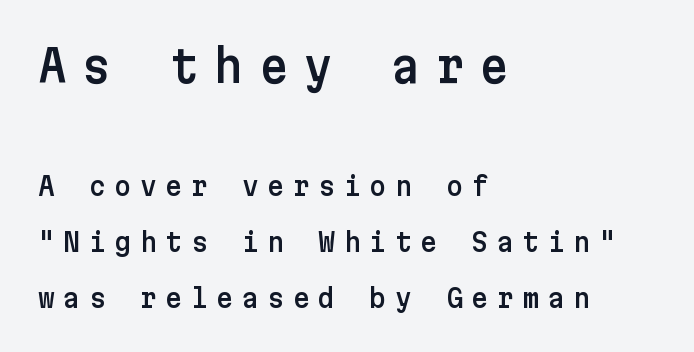
The image shows 45 px sans-serif type, upright; set left-aligned, loose line spacing (2.14x), unusually wide letter spacing (+0.33 em), not underlined; the first (top) block is 1.73x larger; low stroke contrast and a medium x-height.
